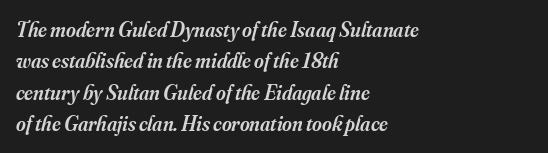
Q: Is the text bold? A: Semi-bold.
Q: Is the text italic (slanted)? A: Yes, it leans right by about 16 degrees.
Q: Is the text underlined? A: No.
Q: How is the paragraph aligned? A: Left-aligned.
Q: Is the spacing between letters normal or unusually wide? A: Normal.
Q: Is the spacing between lines tight, normal or loose? A: Normal.
